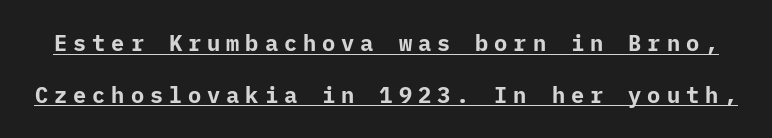
A dark, heavy texture on the line: the type is bold. Each word looks stretched out because of the extra space between its letters. Does a line run under the words? Yes, clearly. Interline gaps are noticeably wide in this sample. This is the regular roman posture of the typeface.
